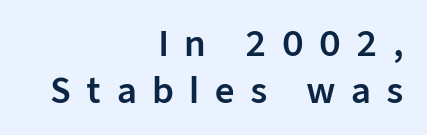
Notice how the passage keeps a crisp vertical edge on the right only. The letters carry no serifs — their stems end cleanly without finishing strokes. Proportional: the letters do not fall into vertical columns. The line texture is sparse and dotted thanks to wide tracking.
